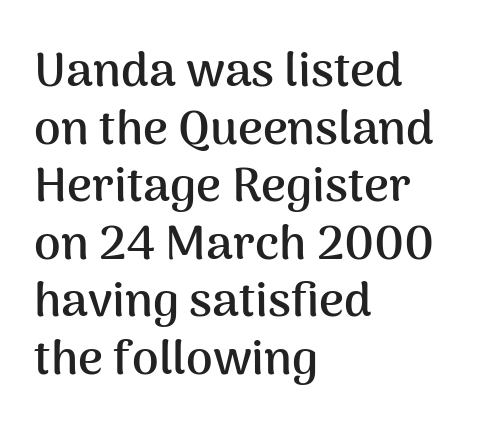
Q: Is the text bold? A: Yes.
Q: Is the text italic (slanted)? A: No, it is upright.
Q: Is the typeface a serif or a sans-serif typeface? A: Sans-serif.
Q: Is the text underlined? A: No.
Q: How is the paragraph aligned? A: Left-aligned.
Q: Is the spacing between letters normal or unusually wide? A: Normal.
Q: Width (condensed, normal, or wide)? A: Normal.
Q: Stroke contrast? A: Medium.
Q: x-height? A: Medium.
Q: Monospaced? A: No.
